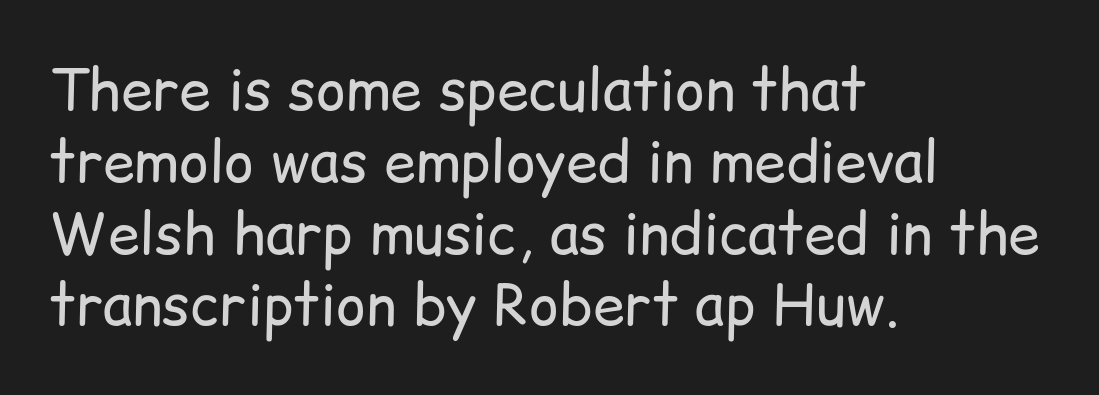
The image shows 57 px regular-weight sans-serif type, upright; set left-aligned, normal line spacing (1.26x), normal letter spacing, not underlined; low stroke contrast and a medium x-height.
